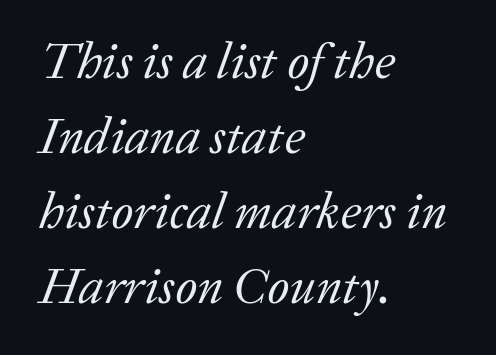
The image shows 51 px regular-weight serif type, italic (leaning right); set left-aligned, normal line spacing (1.47x), normal letter spacing, not underlined; low stroke contrast and a medium x-height.
